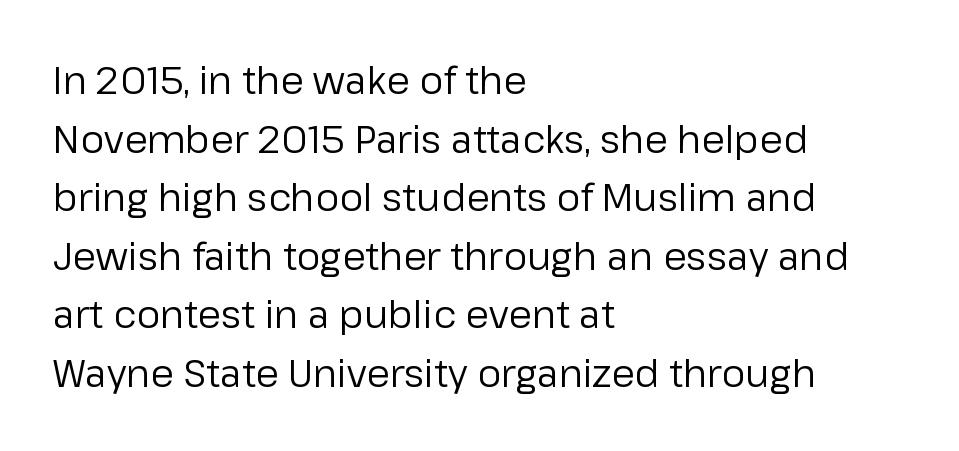
Q: Is the text bold? A: No.
Q: Is the text italic (slanted)? A: No, it is upright.
Q: Is the typeface a serif or a sans-serif typeface? A: Sans-serif.
Q: Is the text underlined? A: No.
Q: How is the paragraph aligned? A: Left-aligned.
Q: Is the spacing between letters normal or unusually wide? A: Normal.
Q: Is the spacing between lines tight, normal or loose? A: Normal.
Q: Width (condensed, normal, or wide)? A: Normal.
Q: Stroke contrast? A: Low.
Q: x-height? A: Medium.
Q: Monospaced? A: No.
